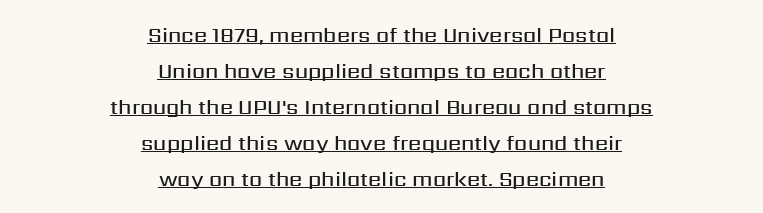
Q: Is the text bold? A: Semi-bold.
Q: Is the text italic (slanted)? A: No, it is upright.
Q: Is the text underlined? A: Yes.
Q: How is the paragraph aligned? A: Centered.
Q: Is the spacing between letters normal or unusually wide? A: Normal.
